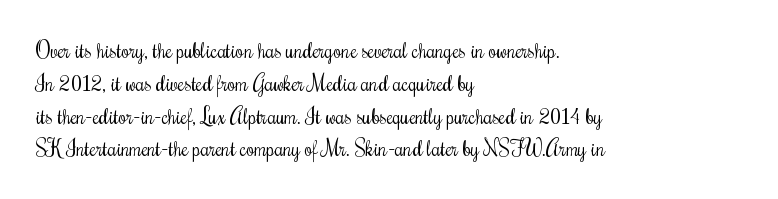
{"bold": "no", "underline": "no", "align": "left", "line_spacing": "normal", "line_spacing_ratio": 1.56, "letter_spacing": "normal", "letter_spacing_em": 0.0, "glyph_px": 21}
